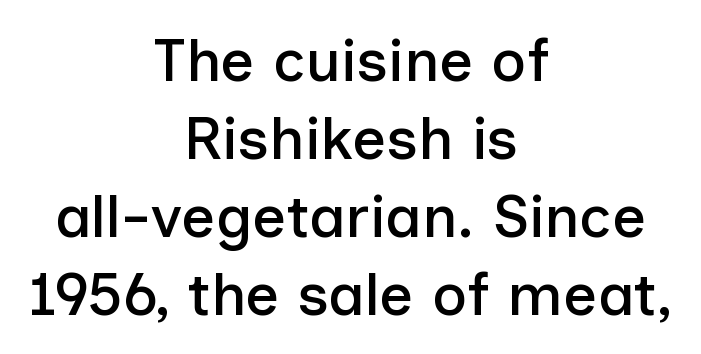
Q: Is the text italic (slanted)? A: No, it is upright.
Q: Is the typeface a serif or a sans-serif typeface? A: Sans-serif.
Q: Is the text underlined? A: No.
Q: How is the paragraph aligned? A: Centered.
Q: Is the spacing between letters normal or unusually wide? A: Normal.
Q: Is the spacing between lines tight, normal or loose? A: Normal.
Q: Width (condensed, normal, or wide)? A: Normal.
Q: Stroke contrast? A: Low.
Q: x-height? A: Medium.
Q: Monospaced? A: No.
